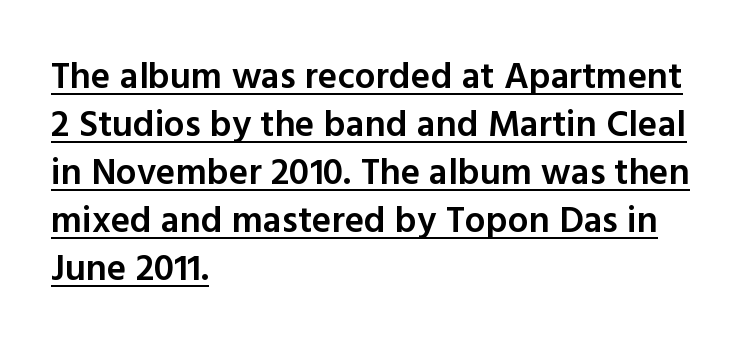
Q: Is the text bold? A: Semi-bold.
Q: Is the text italic (slanted)? A: No, it is upright.
Q: Is the typeface a serif or a sans-serif typeface? A: Sans-serif.
Q: Is the text underlined? A: Yes.
Q: How is the paragraph aligned? A: Left-aligned.
Q: Is the spacing between letters normal or unusually wide? A: Normal.
Q: Is the spacing between lines tight, normal or loose? A: Normal.
Q: Width (condensed, normal, or wide)? A: Normal.
Q: x-height? A: Medium.
Q: Monospaced? A: No.
